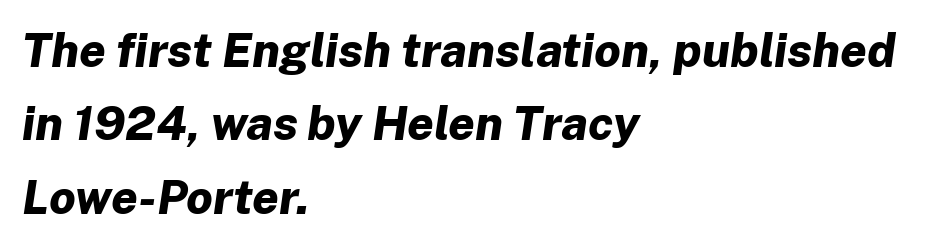
The image shows 47 px bold type, italic (leaning right); set left-aligned, normal line spacing (1.56x), normal letter spacing, not underlined; low stroke contrast and a medium x-height.
